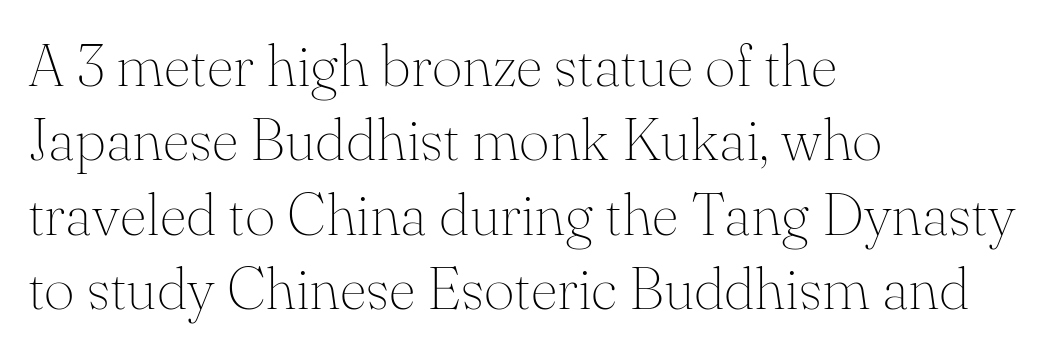
Tracking value appears to be zero — textbook default spacing. The lettering holds an erect, upright posture throughout. Note the varied advance widths — an 'i' is clearly narrower than an 'm'. One glance says typical: line gaps are just what's usual.
